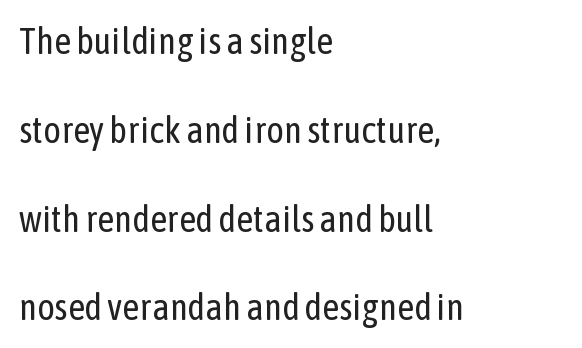
In CSS terms this would be text-align: left. A typesetter would call this proportional, since set widths differ per character. Glyph-to-glyph distance matches everyday printed text. Horizontal bands of white between lines are thick stripes. Is this a heavy cut? Hardly; it is regular or lighter. Bare-footed words on every line.
